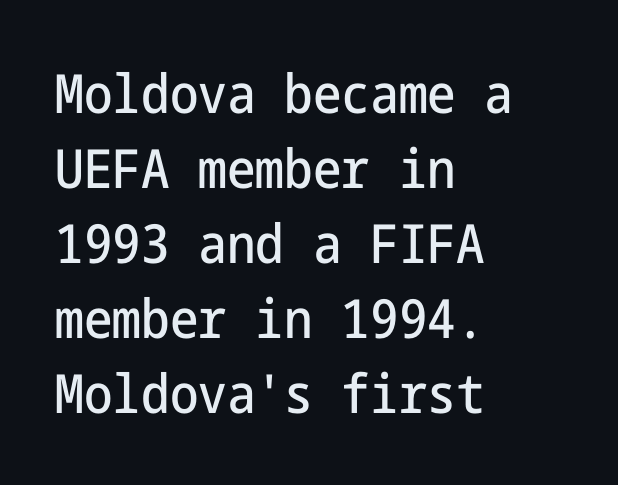
{"serif": "no", "italic": "no", "width": "condensed", "stroke_contrast": "low", "x_height": "medium", "underline": "no", "align": "left", "line_spacing": "normal", "line_spacing_ratio": 1.39, "letter_spacing": "normal", "letter_spacing_em": 0.0, "glyph_px": 54}
